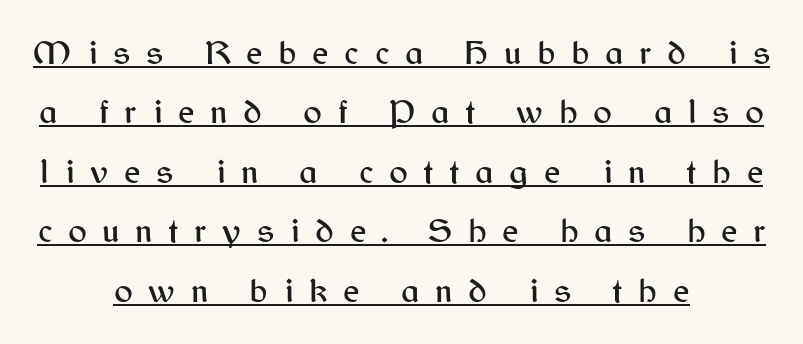
Q: Is the text italic (slanted)? A: No, it is upright.
Q: Is the typeface a serif or a sans-serif typeface? A: Sans-serif.
Q: Is the text underlined? A: Yes.
Q: How is the paragraph aligned? A: Centered.
Q: Is the spacing between letters normal or unusually wide? A: Unusually wide.
Q: Is the spacing between lines tight, normal or loose? A: Normal.
Q: Width (condensed, normal, or wide)? A: Normal.
Q: Stroke contrast? A: Medium.
Q: x-height? A: Medium.
Q: Monospaced? A: No.
